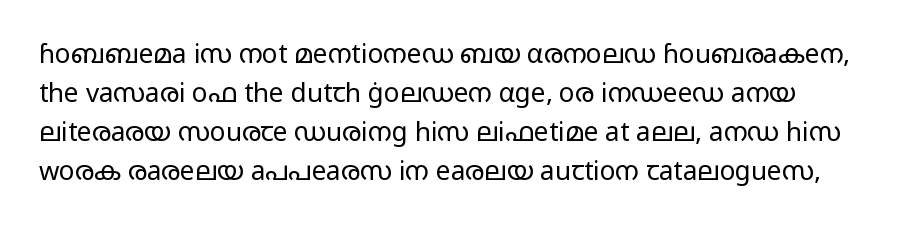
{"italic": "no", "bold": "no", "underline": "no", "line_spacing": "normal", "line_spacing_ratio": 1.5, "letter_spacing": "normal", "letter_spacing_em": 0.0, "glyph_px": 26}
